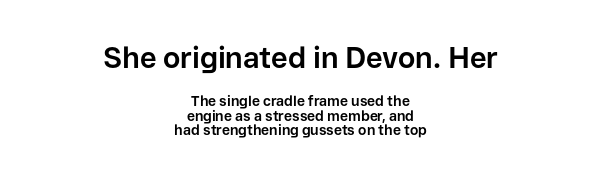
The image shows 29 px bold sans-serif type, upright; set centered, tight line spacing (1.01x), normal letter spacing, not underlined; the first (top) block is 2.07x larger; low stroke contrast and a medium x-height.
